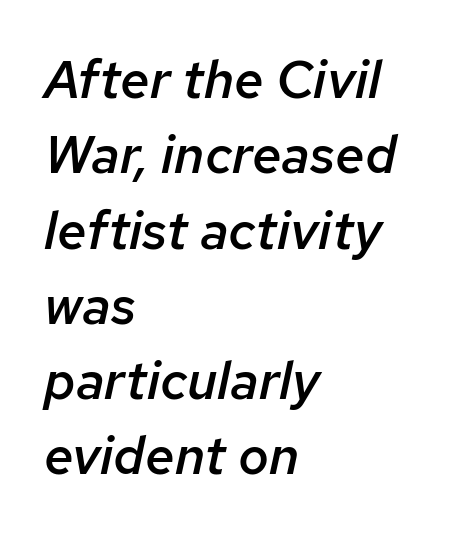
The image shows 53 px semibold type, italic (leaning right); set left-aligned, normal line spacing (1.42x), normal letter spacing, not underlined; low stroke contrast and a medium x-height.
